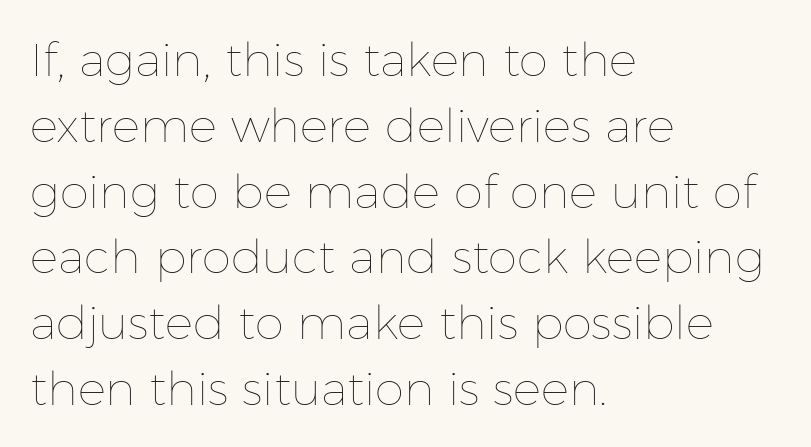
The image shows 47 px thin type, upright; set left-aligned, normal line spacing (1.4x), normal letter spacing, not underlined; low stroke contrast and a medium x-height.
